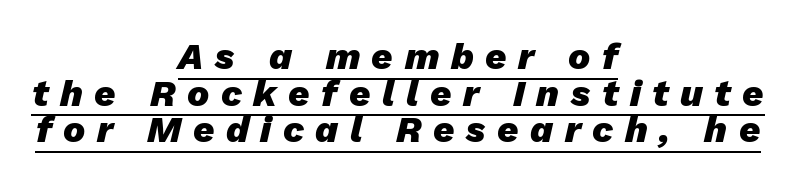
Q: Is the text bold? A: Yes.
Q: Is the text italic (slanted)? A: Yes, it leans right by about 13 degrees.
Q: Is the text underlined? A: Yes.
Q: How is the paragraph aligned? A: Centered.
Q: Is the spacing between letters normal or unusually wide? A: Unusually wide.
Q: Is the spacing between lines tight, normal or loose? A: Tight.
Q: Width (condensed, normal, or wide)? A: Normal.
Q: Stroke contrast? A: Low.
Q: x-height? A: Medium.
Q: Monospaced? A: No.
